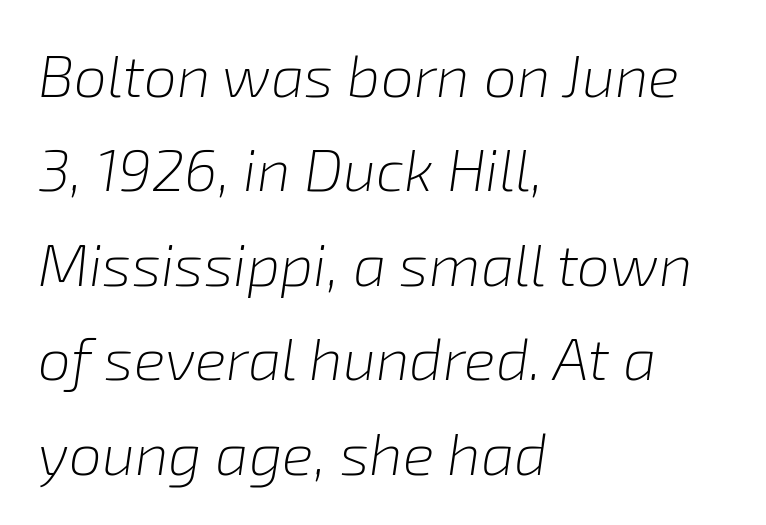
Compared with typical body copy, the letter spacing here is the same. The designer left line spacing at the default. This sample has the flowing, uneven cadence of proportional lettering. Layout note: lines flush left. Underline: absent. The face looks like a standard text weight, possibly lighter.
